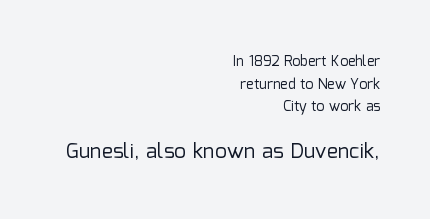
The image shows 21 px text type, upright; set right-aligned, normal line spacing (1.62x), normal letter spacing, not underlined; the second (bottom) block is 1.5x larger.
